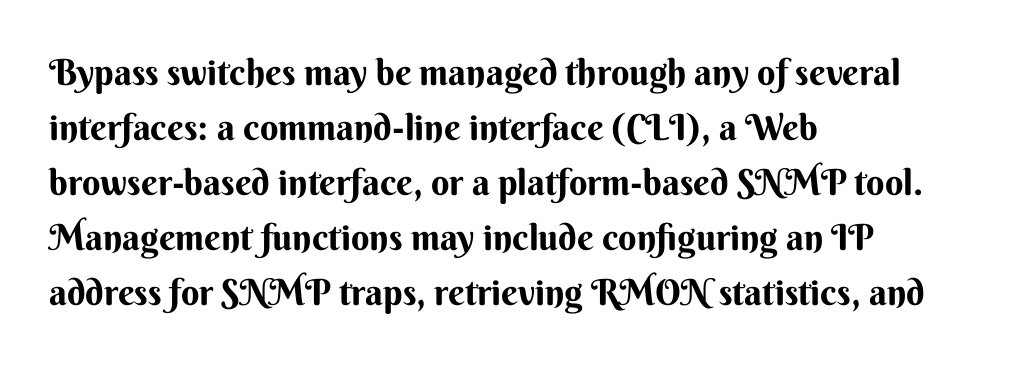
Q: Is the text bold? A: Yes.
Q: Is the text italic (slanted)? A: No, it is upright.
Q: Is the typeface a serif or a sans-serif typeface? A: Sans-serif.
Q: Is the text underlined? A: No.
Q: How is the paragraph aligned? A: Left-aligned.
Q: Is the spacing between letters normal or unusually wide? A: Normal.
Q: Is the spacing between lines tight, normal or loose? A: Normal.
Q: Width (condensed, normal, or wide)? A: Normal.
Q: Stroke contrast? A: Medium.
Q: x-height? A: Small.
Q: Monospaced? A: No.
